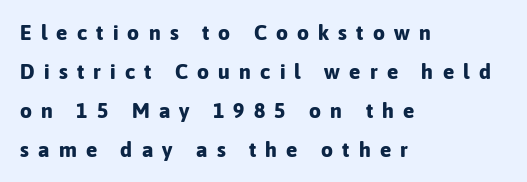
Q: Is the text bold? A: Yes.
Q: Is the text italic (slanted)? A: No, it is upright.
Q: Is the text underlined? A: No.
Q: How is the paragraph aligned? A: Left-aligned.
Q: Is the spacing between letters normal or unusually wide? A: Unusually wide.
